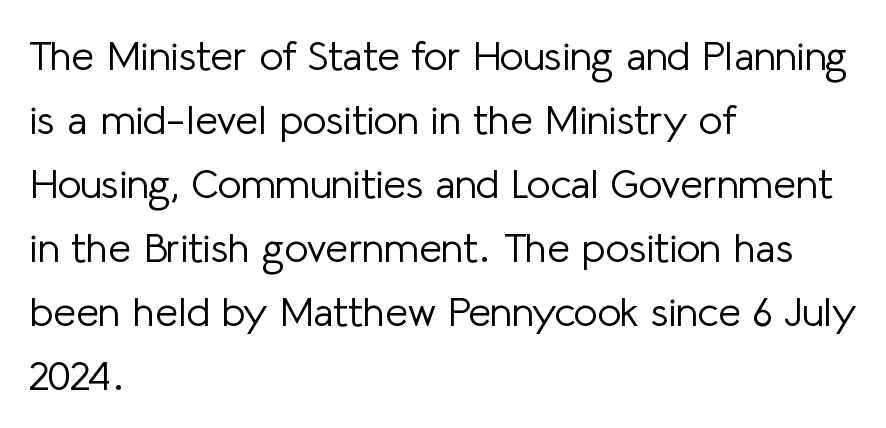
Q: Is the text bold? A: No.
Q: Is the text italic (slanted)? A: No, it is upright.
Q: Is the typeface a serif or a sans-serif typeface? A: Sans-serif.
Q: Is the text underlined? A: No.
Q: How is the paragraph aligned? A: Left-aligned.
Q: Is the spacing between letters normal or unusually wide? A: Normal.
Q: Is the spacing between lines tight, normal or loose? A: Normal.
Q: Width (condensed, normal, or wide)? A: Normal.
Q: Stroke contrast? A: Low.
Q: x-height? A: Medium.
Q: Monospaced? A: No.
